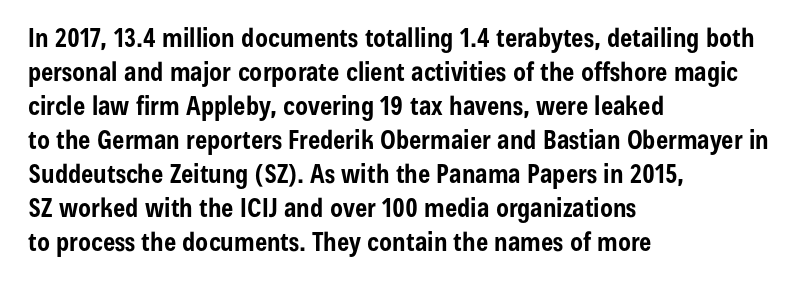
Typeset ragged right — the left edge is the straight one. Words float on clear page, feet unadorned. Vertically, the passage feels balanced, rows spaced as you'd expect. This sample uses plain, unmodified letter spacing. Summary of weight: heavy, a full bold. Characters remain perfectly vertical along every line.
